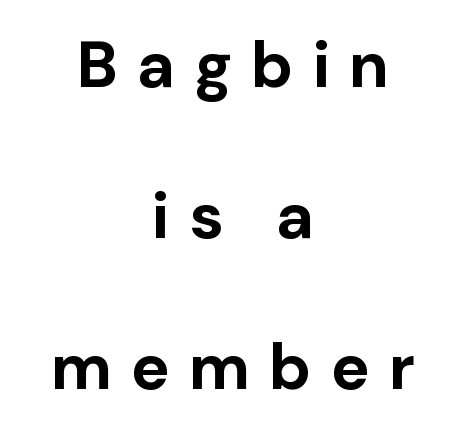
{"serif": "no", "italic": "no", "bold": "yes", "weight": "bold", "width": "normal", "stroke_contrast": "low", "x_height": "medium", "monospaced": "no", "underline": "no", "align": "center", "line_spacing": "loose", "line_spacing_ratio": 2.32, "letter_spacing": "wide", "letter_spacing_em": 0.29, "glyph_px": 65}
